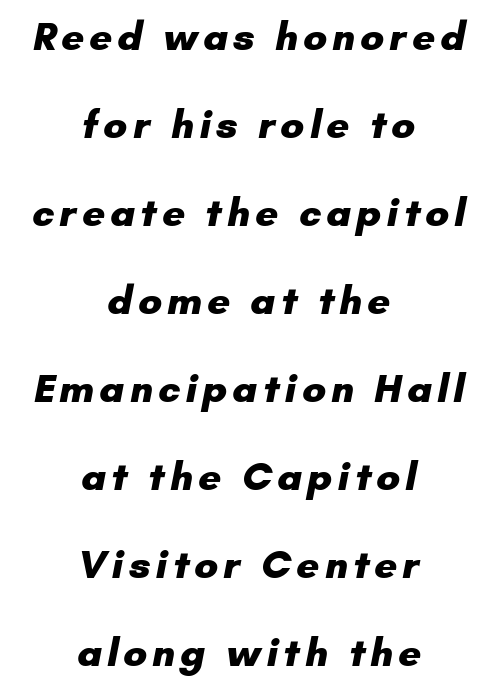
The image shows 40 px heavy sans-serif type; set centered, loose line spacing (2.2x), not underlined; low stroke contrast and a small x-height.
